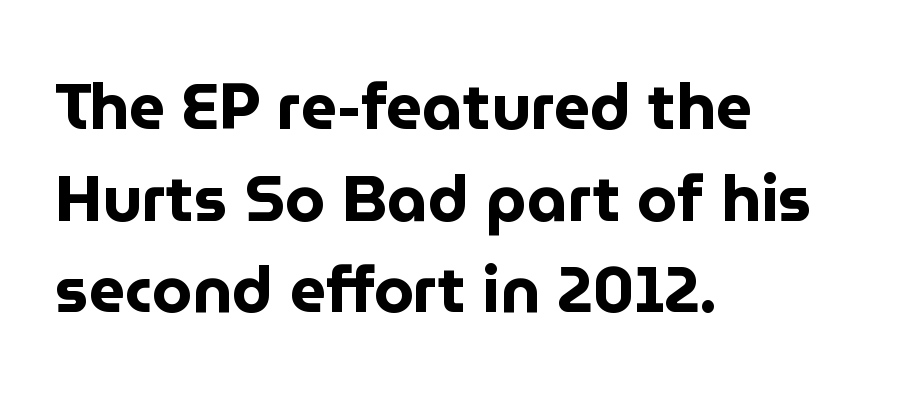
Is there any slant? The stems are plumb. These lines are rendered in a variable-pitch font. In terms of letterform style, serifs are entirely absent. The rendering uses a bold face; every stroke is thick and dark. Horizontally, the lines are justified to the leading edge only. Here the glyphs are tracked normally, forming tight word shapes.
